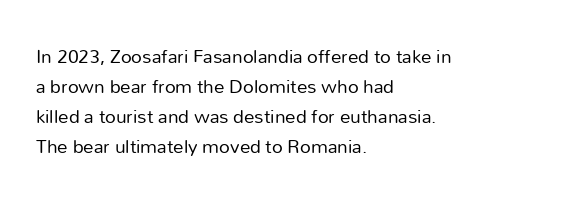
Q: Is the text bold? A: No.
Q: Is the text italic (slanted)? A: No, it is upright.
Q: Is the text underlined? A: No.
Q: How is the paragraph aligned? A: Left-aligned.
Q: Is the spacing between letters normal or unusually wide? A: Normal.
Q: Is the spacing between lines tight, normal or loose? A: Normal.
